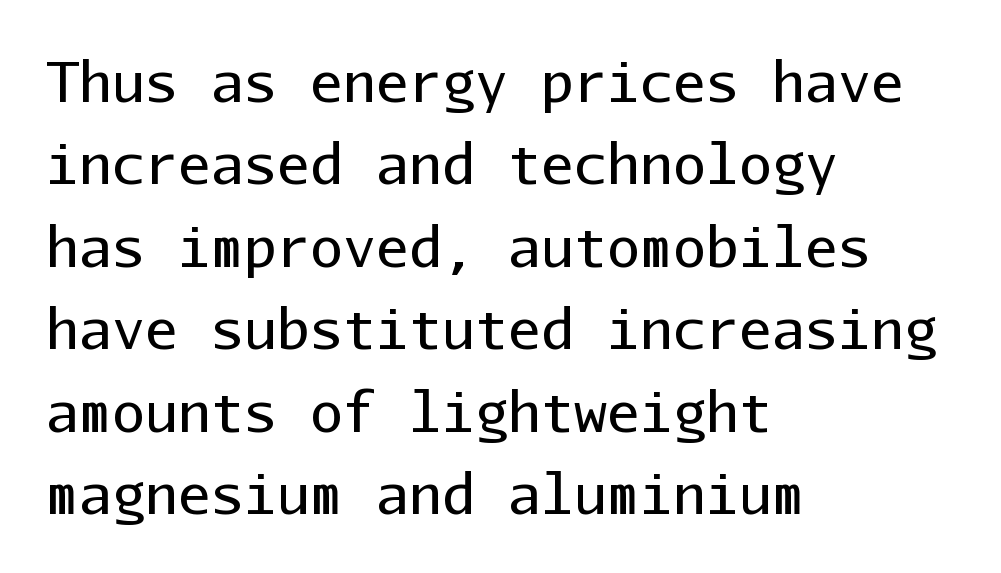
{"serif": "no", "italic": "no", "bold": "no", "weight": "regular", "width": "normal", "stroke_contrast": "low", "x_height": "medium", "monospaced": "yes", "underline": "no", "align": "left", "line_spacing": "normal", "line_spacing_ratio": 1.5, "letter_spacing": "normal", "letter_spacing_em": 0.0, "glyph_px": 55}
